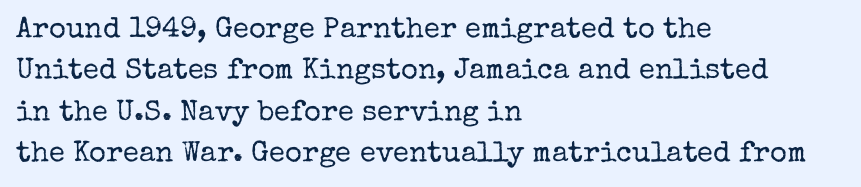
{"serif": "yes", "italic": "no", "bold": "no", "weight": "regular", "width": "normal", "stroke_contrast": "low", "x_height": "medium", "monospaced": "no", "underline": "no", "align": "left", "line_spacing": "normal", "line_spacing_ratio": 1.43, "letter_spacing": "normal", "letter_spacing_em": 0.0, "glyph_px": 29}
